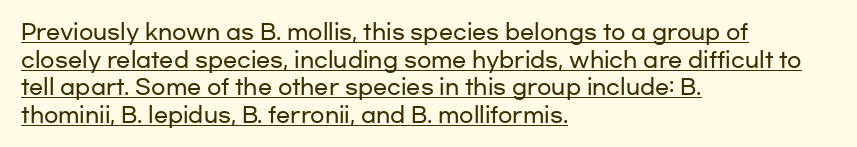
The image shows 21 px text type, upright; set left-aligned, normal line spacing (1.31x), normal letter spacing, underlined.
